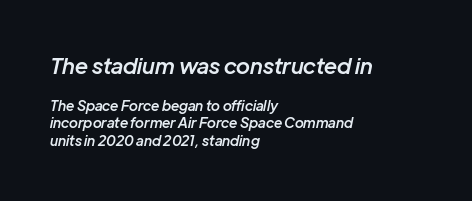
Whoever set this made the first block the dominant, larger element. Each glyph is drawn with semibold strokes, heavier than normal yet not fully bold. Does the copy run flush right? No — it runs flush left. Look at the tracking — it's just the regular setting, nothing added. Whoever set this chose a conventional vertical rhythm. Does the lettering tilt? It does — this is italic.
